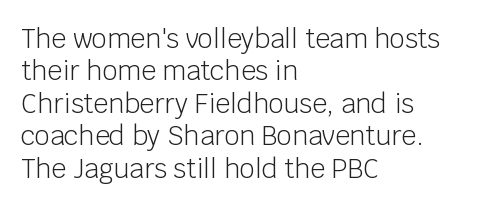
The image shows 26 px text type, upright; set left-aligned, normal line spacing (1.25x), normal letter spacing, not underlined.
